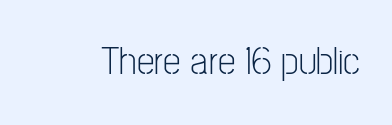
{"serif": "no", "italic": "no", "bold": "no", "weight": "light", "width": "condensed", "stroke_contrast": "low", "x_height": "medium", "monospaced": "no", "underline": "no", "letter_spacing": "normal", "letter_spacing_em": 0.0, "glyph_px": 40}
